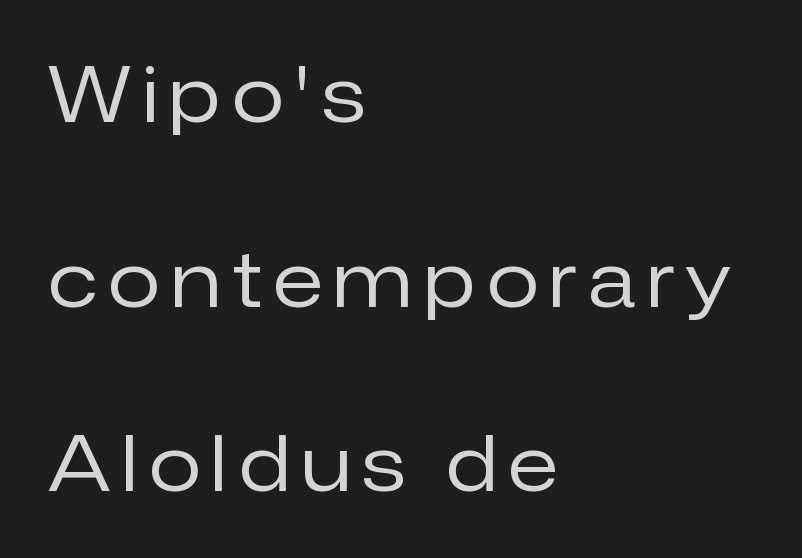
The image shows 76 px regular-weight sans-serif type, upright; set left-aligned, loose line spacing (2.43x), not underlined; low stroke contrast and a medium x-height.
